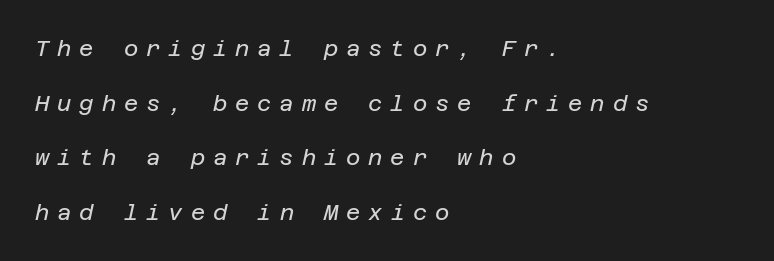
Q: Is the text bold? A: No.
Q: Is the text italic (slanted)? A: Yes, it leans right by about 12 degrees.
Q: Is the text underlined? A: No.
Q: How is the paragraph aligned? A: Left-aligned.
Q: Is the spacing between letters normal or unusually wide? A: Unusually wide.
Q: Is the spacing between lines tight, normal or loose? A: Loose.
